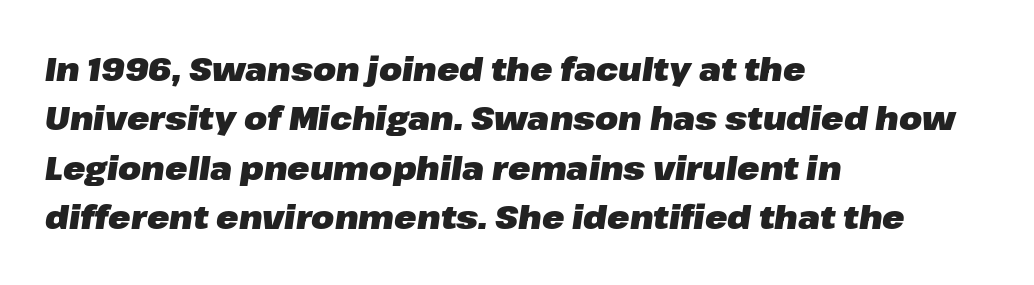
Q: Is the text bold? A: Yes.
Q: Is the text italic (slanted)? A: Yes, it leans right by about 8 degrees.
Q: Is the text underlined? A: No.
Q: How is the paragraph aligned? A: Left-aligned.
Q: Is the spacing between letters normal or unusually wide? A: Normal.
Q: Is the spacing between lines tight, normal or loose? A: Normal.
Q: Width (condensed, normal, or wide)? A: Normal.
Q: Stroke contrast? A: Low.
Q: x-height? A: Medium.
Q: Monospaced? A: No.
